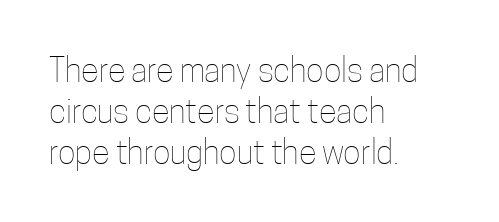
The image shows 33 px thin, condensed type, upright; set left-aligned, line spacing 1.24x, normal letter spacing, not underlined; low stroke contrast and a medium x-height.
